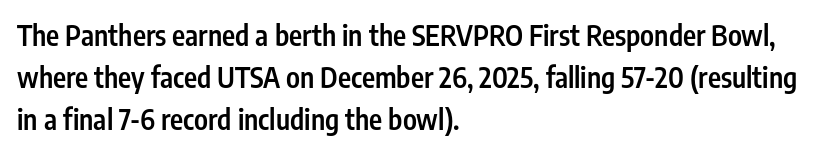
{"serif": "no", "italic": "no", "bold": "semi", "weight": "semibold", "width": "condensed", "stroke_contrast": "low", "x_height": "medium", "monospaced": "no", "underline": "no", "align": "left", "line_spacing": "normal", "line_spacing_ratio": 1.5, "letter_spacing": "normal", "letter_spacing_em": 0.0, "glyph_px": 28}
